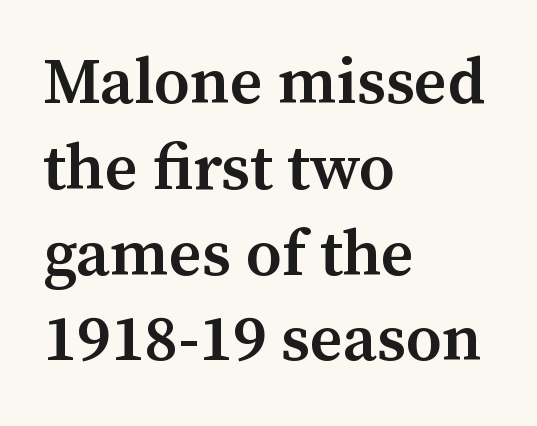
{"serif": "yes", "italic": "no", "bold": "semi", "weight": "semibold", "width": "normal", "stroke_contrast": "medium", "x_height": "medium", "monospaced": "no", "underline": "no", "align": "left", "line_spacing": "normal", "line_spacing_ratio": 1.32, "letter_spacing": "normal", "letter_spacing_em": 0.0, "glyph_px": 65}
